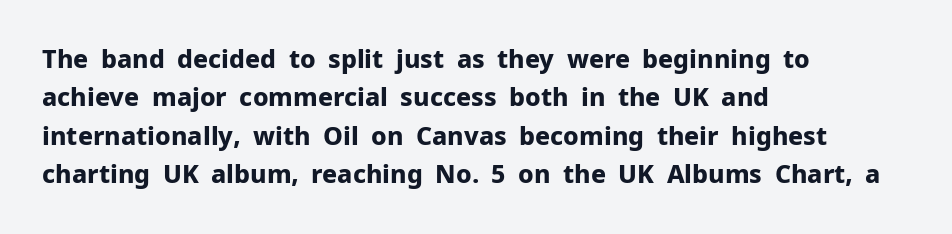
{"italic": "no", "bold": "yes", "underline": "no", "align": "left", "line_spacing": "normal", "line_spacing_ratio": 1.54, "letter_spacing": "normal", "letter_spacing_em": 0.0, "glyph_px": 25}
